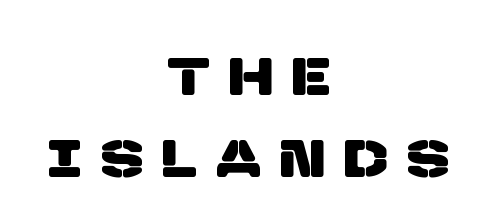
This rendering employs a face without finishing strokes, i.e., a sans-serif. Honestly, there is no underline to notice here at all. Short note: letters widely spaced. Quick note: interline space is typical. Here the designer chose a conventional face with non-uniform glyph widths. In CSS terms this would be text-align: center.
